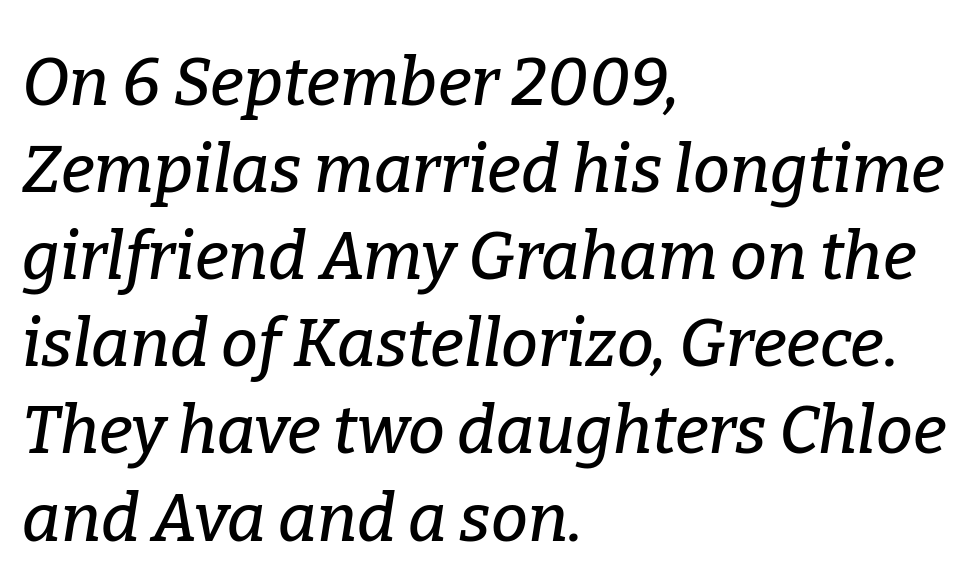
Q: Is the text italic (slanted)? A: Yes, it leans right by about 9 degrees.
Q: Is the typeface a serif or a sans-serif typeface? A: Serif.
Q: Is the text underlined? A: No.
Q: How is the paragraph aligned? A: Left-aligned.
Q: Is the spacing between letters normal or unusually wide? A: Normal.
Q: Is the spacing between lines tight, normal or loose? A: Normal.
Q: Width (condensed, normal, or wide)? A: Normal.
Q: Stroke contrast? A: Low.
Q: x-height? A: Medium.
Q: Monospaced? A: No.
